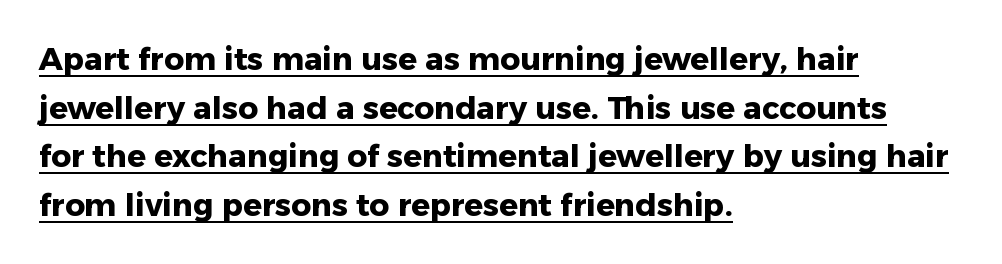
The image shows 31 px heavy sans-serif type, upright; set left-aligned, normal line spacing (1.57x), normal letter spacing, underlined; low stroke contrast and a medium x-height.
